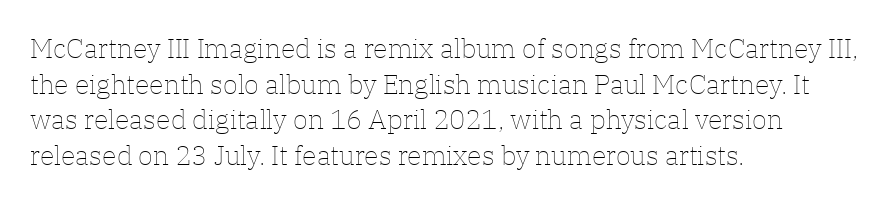
Notice how descenders clear the ascenders below comfortably — that's standard leading. Rule under the text: the space is simply empty. This rendering uses left alignment, leaving the right contour irregular. The type sits square on the baseline with zero lean. The font sits on the lighter half of the weight spectrum, regular included. The gaps between neighbouring characters are ordinary and unremarkable.
